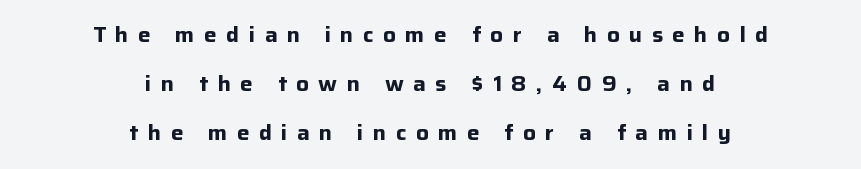
The image shows 21 px bold type, upright; set centered, loose line spacing (2.34x), unusually wide letter spacing (+0.45 em), not underlined.
